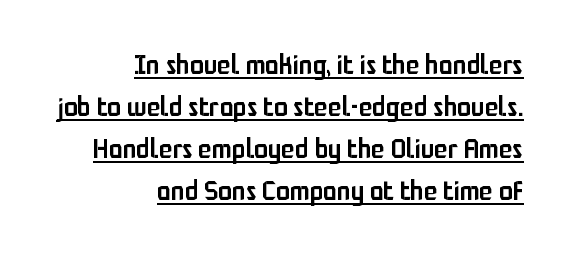
Q: Is the text bold? A: Semi-bold.
Q: Is the text italic (slanted)? A: No, it is upright.
Q: Is the typeface a serif or a sans-serif typeface? A: Sans-serif.
Q: Is the text underlined? A: Yes.
Q: How is the paragraph aligned? A: Right-aligned.
Q: Is the spacing between letters normal or unusually wide? A: Normal.
Q: Is the spacing between lines tight, normal or loose? A: Normal.
Q: Width (condensed, normal, or wide)? A: Condensed.
Q: Stroke contrast? A: Low.
Q: x-height? A: Medium.
Q: Monospaced? A: No.
